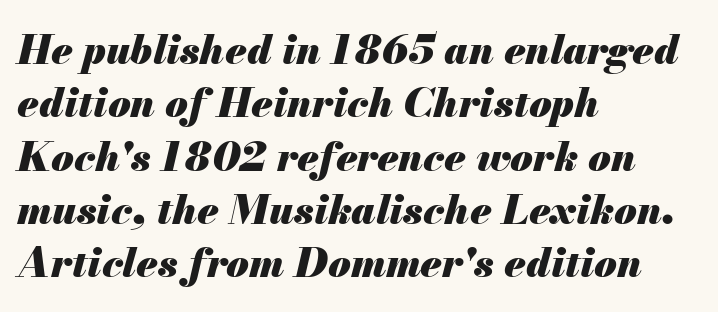
The image shows 41 px heavy type, italic (leaning right); set left-aligned, normal line spacing (1.3x), normal letter spacing, not underlined; medium stroke contrast and a small x-height.
